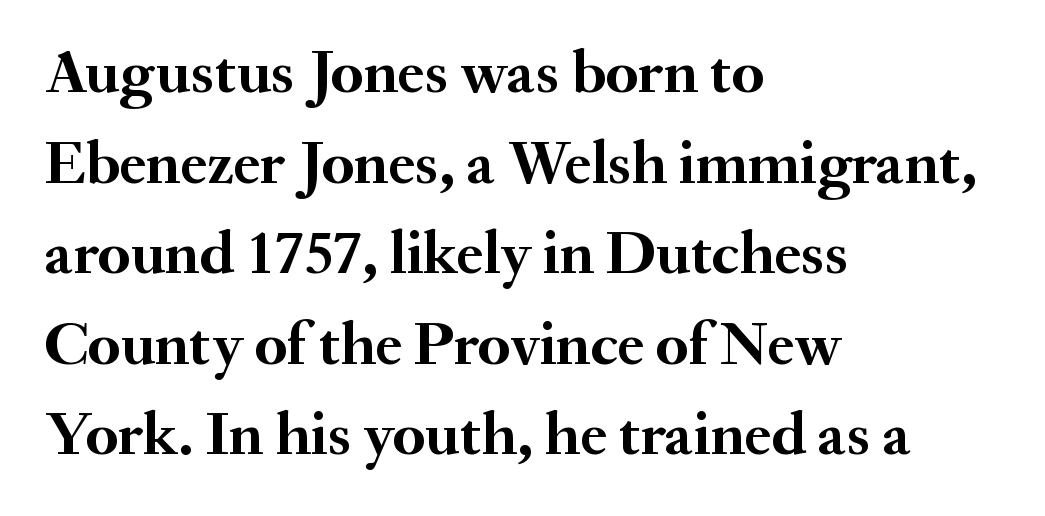
Q: Is the text bold? A: Yes.
Q: Is the text italic (slanted)? A: No, it is upright.
Q: Is the typeface a serif or a sans-serif typeface? A: Serif.
Q: Is the text underlined? A: No.
Q: How is the paragraph aligned? A: Left-aligned.
Q: Is the spacing between letters normal or unusually wide? A: Normal.
Q: Is the spacing between lines tight, normal or loose? A: Normal.
Q: Width (condensed, normal, or wide)? A: Normal.
Q: Stroke contrast? A: Medium.
Q: x-height? A: Small.
Q: Monospaced? A: No.
